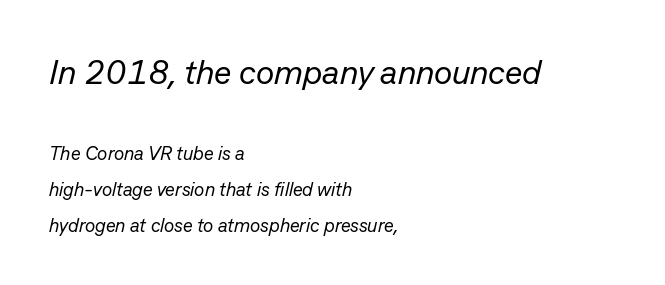
The letterforms sit at book weight or below. Beneath every word, the page is bare. The ragged edge is on the right, which tells us the setting is flush left. These lines were composed using italics.
